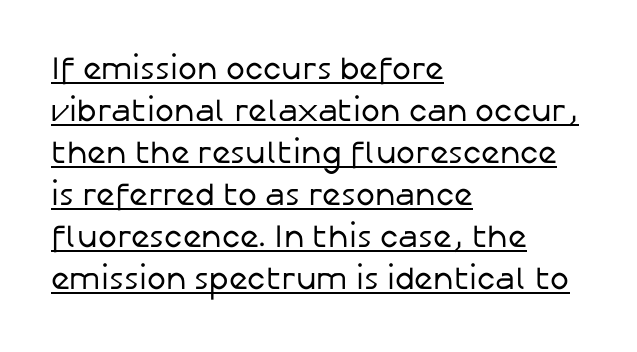
Is this a heavy cut? Hardly; it is regular or lighter. The specimen includes a rule beneath the text block's lines. Serifs: no, the terminals of the letterforms are clean. The paragraph has a hard left edge and a soft right edge.
